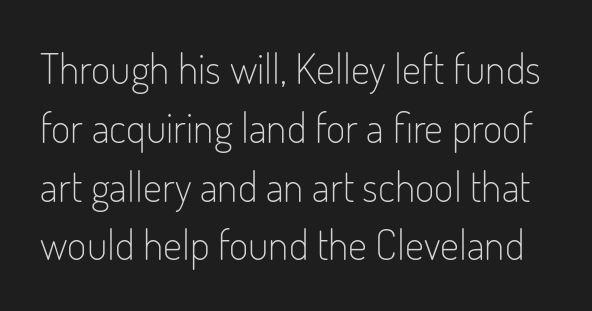
{"serif": "no", "italic": "no", "bold": "no", "weight": "light", "width": "condensed", "stroke_contrast": "low", "x_height": "small", "monospaced": "no", "underline": "no", "line_spacing": "normal", "line_spacing_ratio": 1.4, "letter_spacing": "normal", "letter_spacing_em": 0.0, "glyph_px": 42}
